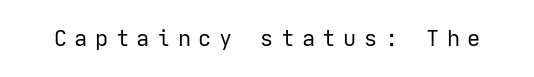
Q: Is the text bold? A: No.
Q: Is the text italic (slanted)? A: No, it is upright.
Q: Is the text underlined? A: No.
Q: Is the spacing between letters normal or unusually wide? A: Unusually wide.
